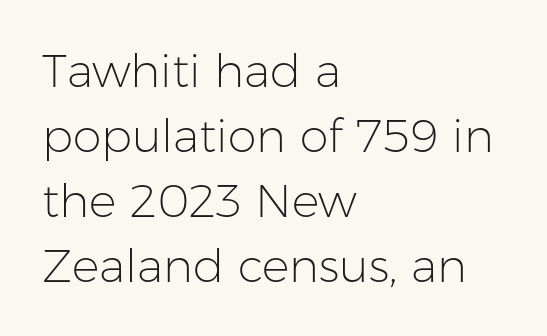
{"serif": "no", "italic": "no", "bold": "no", "weight": "light", "width": "normal", "stroke_contrast": "low", "x_height": "medium", "monospaced": "no", "underline": "no", "align": "left", "line_spacing": "normal", "line_spacing_ratio": 1.41, "letter_spacing": "normal", "letter_spacing_em": 0.0, "glyph_px": 46}
